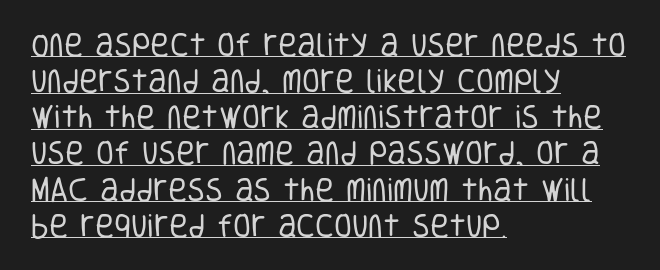
Q: Is the text bold? A: No.
Q: Is the text italic (slanted)? A: No, it is upright.
Q: Is the text underlined? A: Yes.
Q: How is the paragraph aligned? A: Left-aligned.
Q: Is the spacing between letters normal or unusually wide? A: Normal.
Q: Is the spacing between lines tight, normal or loose? A: Normal.
